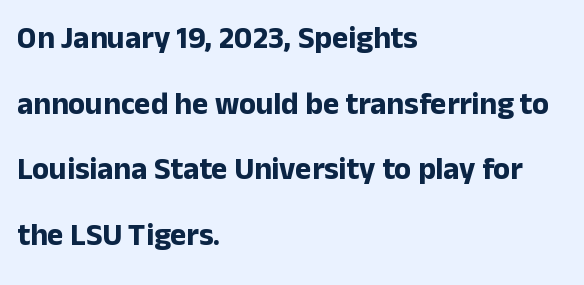
{"serif": "no", "italic": "no", "bold": "yes", "weight": "bold", "width": "normal", "stroke_contrast": "low", "x_height": "medium", "monospaced": "no", "underline": "no", "align": "left", "line_spacing": "loose", "line_spacing_ratio": 2.12, "letter_spacing": "normal", "letter_spacing_em": 0.0, "glyph_px": 31}
